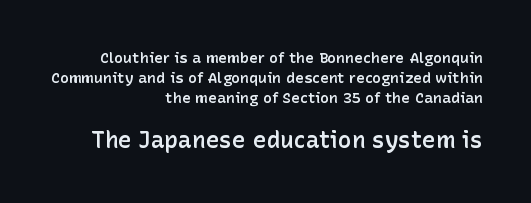
Q: Is the text bold? A: Semi-bold.
Q: Is the text italic (slanted)? A: No, it is upright.
Q: Is the text underlined? A: No.
Q: How is the paragraph aligned? A: Right-aligned.
Q: Is the spacing between letters normal or unusually wide? A: Normal.
Q: Is the spacing between lines tight, normal or loose? A: Normal.
Q: Which block of text is set in a larger size, the first (top) or the second (bottom)? A: The second (bottom) one.
